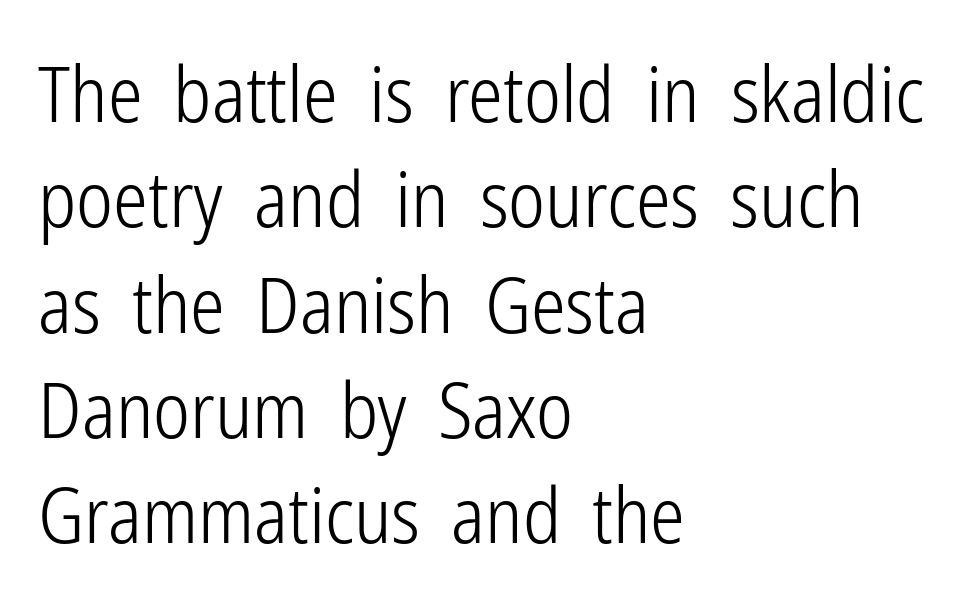
{"serif": "no", "italic": "no", "bold": "no", "weight": "light", "width": "condensed", "stroke_contrast": "low", "x_height": "medium", "monospaced": "no", "underline": "no", "align": "left", "line_spacing": "normal", "line_spacing_ratio": 1.35, "letter_spacing": "normal", "letter_spacing_em": 0.0, "glyph_px": 78}
